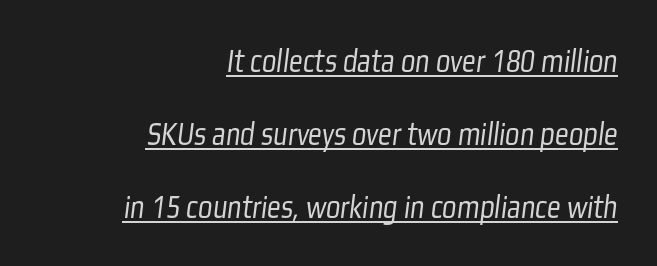
The image shows 34 px light, condensed sans-serif type; set right-aligned, loose line spacing (2.14x), normal letter spacing, underlined; low stroke contrast and a medium x-height.
